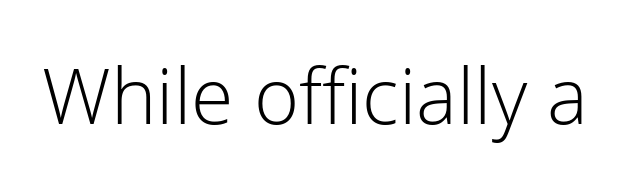
Q: Is the text bold? A: No.
Q: Is the text italic (slanted)? A: No, it is upright.
Q: Is the typeface a serif or a sans-serif typeface? A: Sans-serif.
Q: Is the text underlined? A: No.
Q: Is the spacing between letters normal or unusually wide? A: Normal.
Q: Width (condensed, normal, or wide)? A: Normal.
Q: Stroke contrast? A: Low.
Q: x-height? A: Medium.
Q: Monospaced? A: No.
